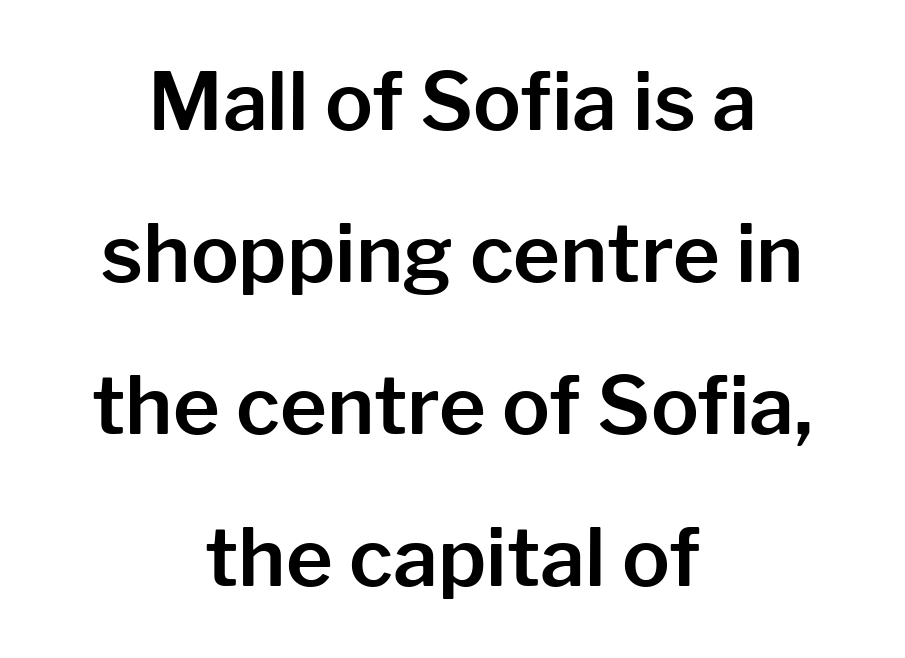
The image shows 80 px sans-serif type, upright; set centered, loose line spacing (1.9x), normal letter spacing, not underlined; low stroke contrast and a medium x-height.
